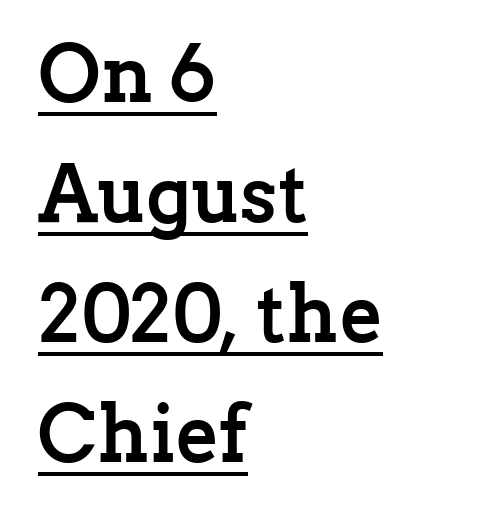
Q: Is the text bold? A: Yes.
Q: Is the text italic (slanted)? A: No, it is upright.
Q: Is the typeface a serif or a sans-serif typeface? A: Serif.
Q: Is the text underlined? A: Yes.
Q: How is the paragraph aligned? A: Left-aligned.
Q: Is the spacing between letters normal or unusually wide? A: Normal.
Q: Is the spacing between lines tight, normal or loose? A: Normal.
Q: Width (condensed, normal, or wide)? A: Normal.
Q: Stroke contrast? A: Low.
Q: x-height? A: Medium.
Q: Monospaced? A: No.
